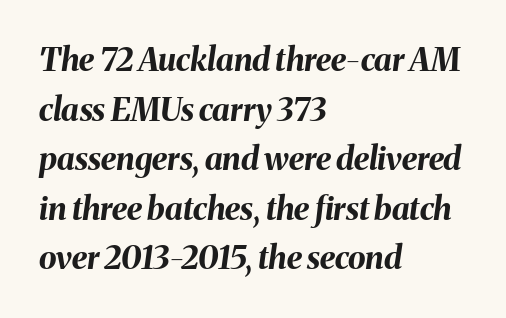
Descenders hang freely into open space. The rendering uses natural spacing where letterforms have individual widths. Plenty of ink on the page — the face is bold. In terms of letterspacing, this is plain default setting. The typesetter chose a ragged-right arrangement here.
